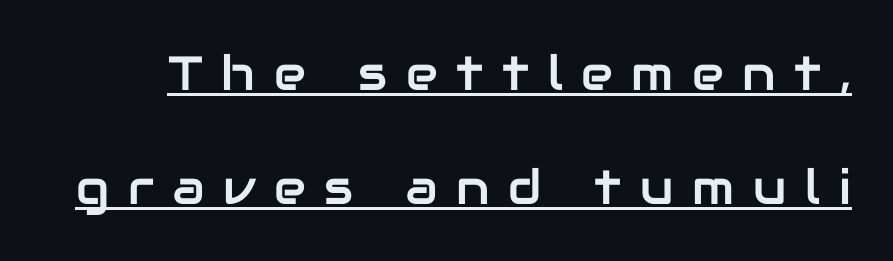
Compared with typical body copy, the letter spacing here is much looser. How would I describe the line gaps? Wide and relaxed. Observe the absence of serifs on each vertical stroke in this sample. The string is rendered with underlining switched on. Italic: no, the glyphs are upright roman.
